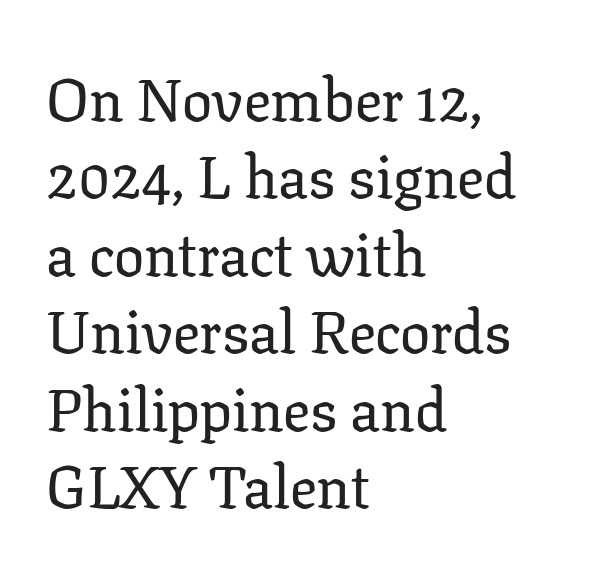
The image shows 60 px serif type, upright; set left-aligned, normal line spacing (1.29x), normal letter spacing, not underlined; low stroke contrast and a medium x-height.
